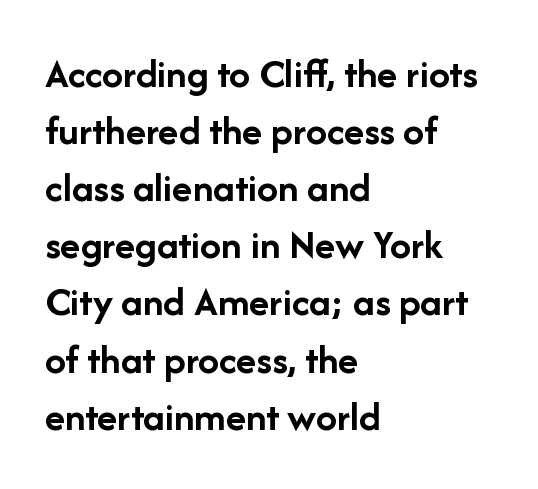
The image shows 42 px semibold sans-serif type, upright; set left-aligned, normal line spacing (1.36x), normal letter spacing, not underlined; low stroke contrast and a medium x-height.
